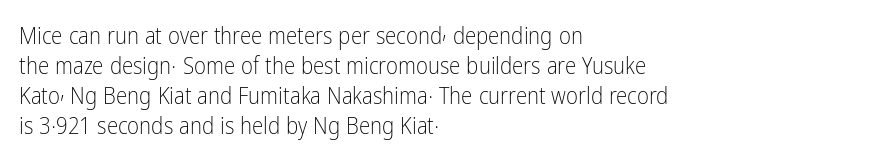
{"italic": "no", "bold": "no", "underline": "no", "align": "left", "line_spacing": "normal", "line_spacing_ratio": 1.31, "letter_spacing": "normal", "letter_spacing_em": 0.0, "glyph_px": 23}
